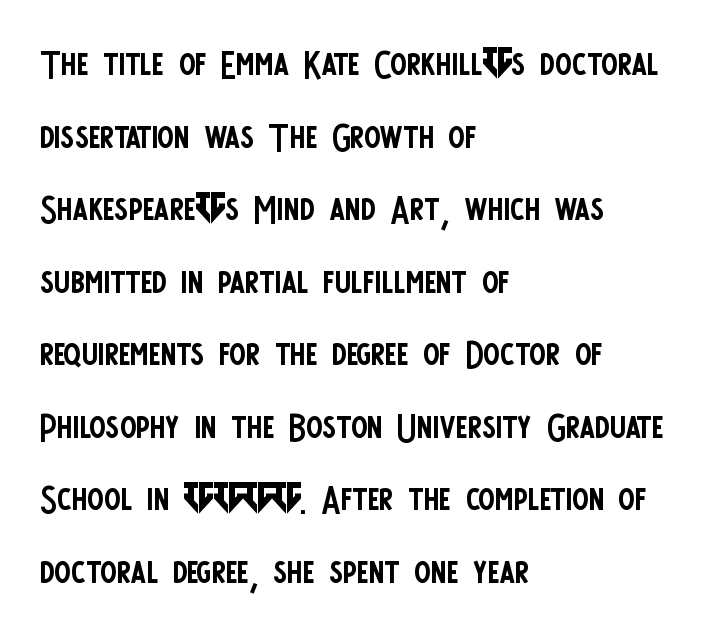
Letter spacing: default. Spacing verdict: proportional, widths tailored to each character. The rendering anchors every line to the left-hand side. This is not heavy type; no bold has been used. In terms of posture, this sample is upright.
